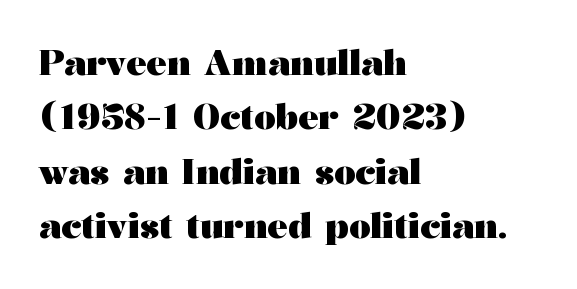
Q: Is the text bold? A: Yes.
Q: Is the text italic (slanted)? A: No, it is upright.
Q: Is the typeface a serif or a sans-serif typeface? A: Serif.
Q: Is the text underlined? A: No.
Q: How is the paragraph aligned? A: Left-aligned.
Q: Is the spacing between letters normal or unusually wide? A: Normal.
Q: Is the spacing between lines tight, normal or loose? A: Normal.
Q: Width (condensed, normal, or wide)? A: Wide.
Q: Stroke contrast? A: Medium.
Q: x-height? A: Medium.
Q: Monospaced? A: No.
